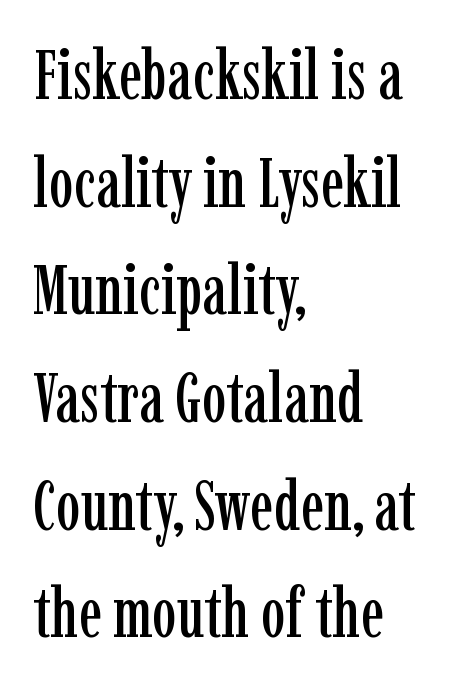
{"serif": "yes", "italic": "no", "width": "condensed", "stroke_contrast": "low", "x_height": "medium", "monospaced": "no", "underline": "no", "align": "left", "line_spacing": "normal", "line_spacing_ratio": 1.56, "letter_spacing": "normal", "letter_spacing_em": 0.0, "glyph_px": 69}
